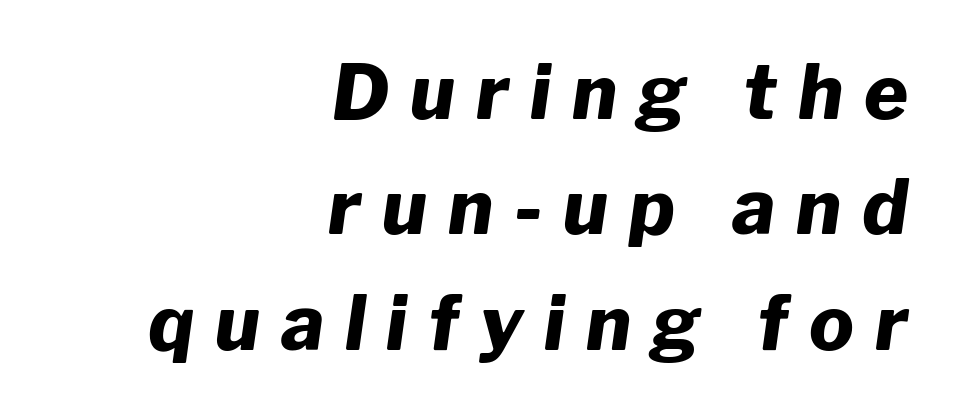
These lines sit exactly where default settings would place them. The gaps between neighbouring characters are conspicuously large. These lines are rendered in a variable-pitch font. Each line ends at the same right margin while the left side varies. Students, this is bold: see how much ink each stroke carries.
